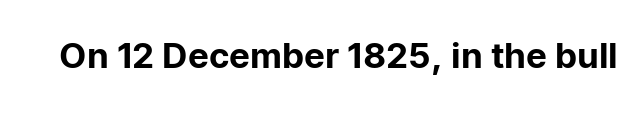
{"serif": "no", "italic": "no", "width": "normal", "stroke_contrast": "low", "x_height": "medium", "monospaced": "no", "underline": "no", "letter_spacing": "normal", "letter_spacing_em": 0.0, "glyph_px": 35}
